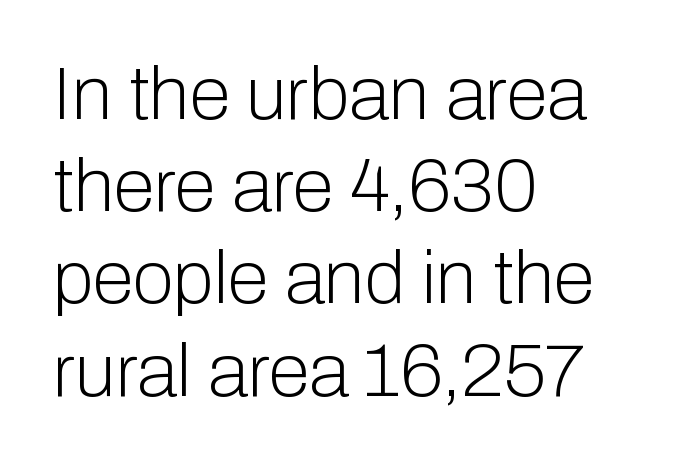
Q: Is the text bold? A: No.
Q: Is the text italic (slanted)? A: No, it is upright.
Q: Is the typeface a serif or a sans-serif typeface? A: Sans-serif.
Q: Is the text underlined? A: No.
Q: How is the paragraph aligned? A: Left-aligned.
Q: Is the spacing between letters normal or unusually wide? A: Normal.
Q: Width (condensed, normal, or wide)? A: Normal.
Q: Stroke contrast? A: Low.
Q: x-height? A: Medium.
Q: Monospaced? A: No.
